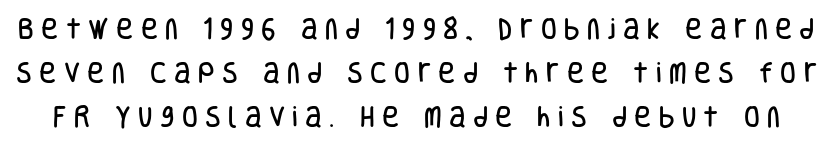
Letters rest on an invisible, unmarked baseline. The line texture is sparse and dotted thanks to wide tracking. The lettering stays uniformly vertical, giving the passage a roman look. Vertical spacing — loose.
